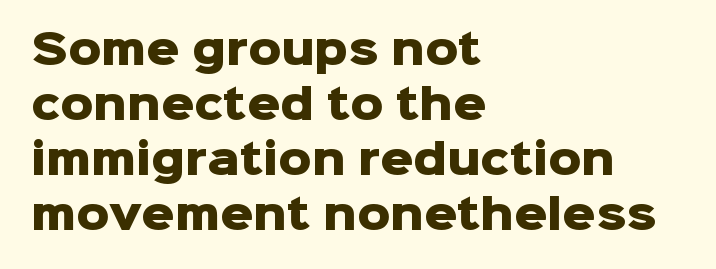
The image shows 41 px heavy sans-serif type, upright; set left-aligned, normal line spacing (1.34x), normal letter spacing, not underlined; low stroke contrast and a medium x-height.
